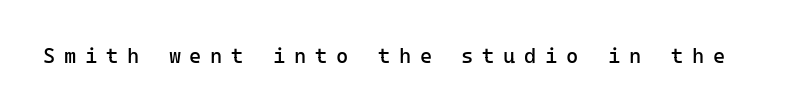
Q: Is the text bold? A: No.
Q: Is the text italic (slanted)? A: No, it is upright.
Q: Is the text underlined? A: No.
Q: Is the spacing between letters normal or unusually wide? A: Unusually wide.
